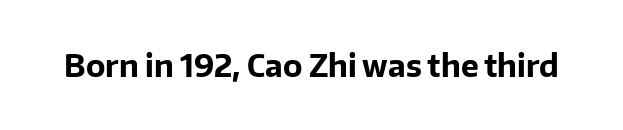
Q: Is the text bold? A: Yes.
Q: Is the text italic (slanted)? A: No, it is upright.
Q: Is the typeface a serif or a sans-serif typeface? A: Sans-serif.
Q: Is the text underlined? A: No.
Q: Is the spacing between letters normal or unusually wide? A: Normal.
Q: Width (condensed, normal, or wide)? A: Normal.
Q: Stroke contrast? A: Low.
Q: x-height? A: Medium.
Q: Monospaced? A: No.
